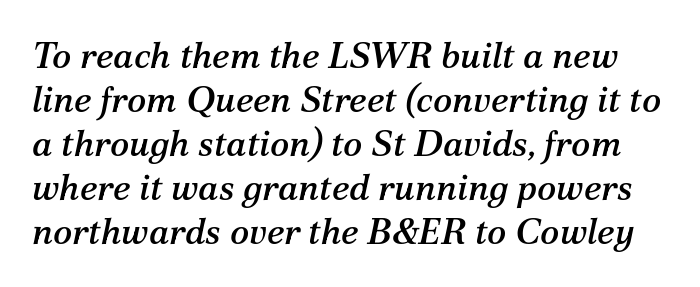
{"serif": "yes", "italic": "yes", "lean": "right", "slant_degrees": 12, "width": "normal", "stroke_contrast": "medium", "x_height": "medium", "monospaced": "no", "underline": "no", "line_spacing_ratio": 1.22, "letter_spacing": "normal", "letter_spacing_em": 0.0, "glyph_px": 36}
